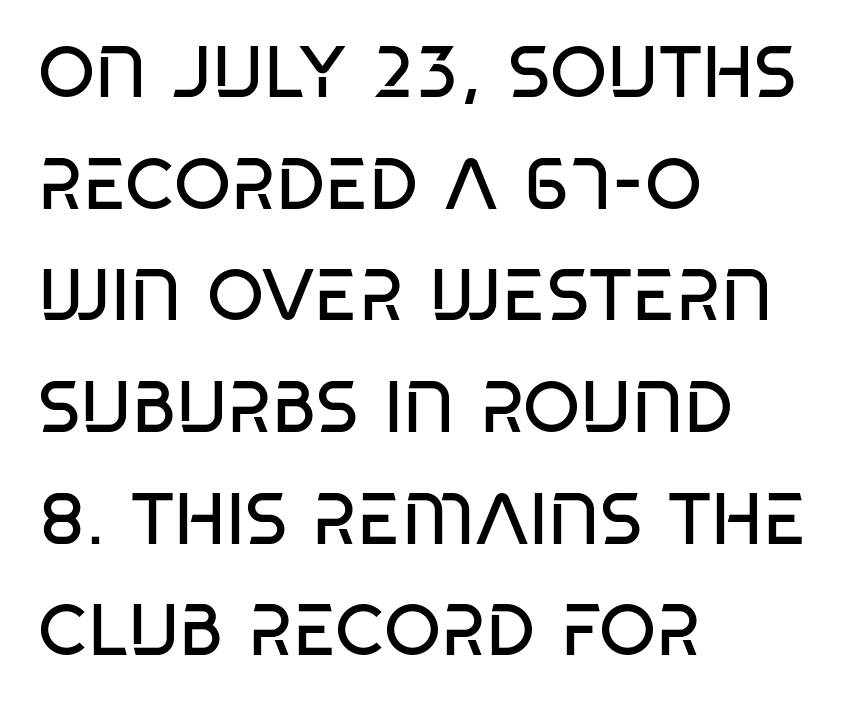
Between one letter and the next there's only the usual sliver of space. Letters rest on an invisible, unmarked baseline. Ink coverage per letter is moderate at most. Nope, no serifs anywhere on these letters. The passage shown is typed in a proportional face where columns would drift. Posture: vertical.
